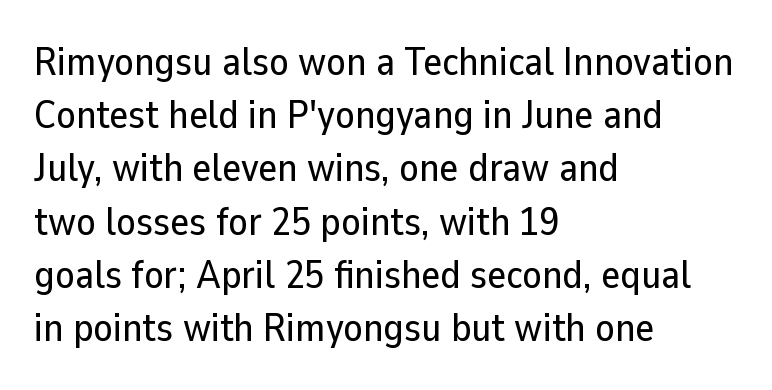
Q: Is the text italic (slanted)? A: No, it is upright.
Q: Is the typeface a serif or a sans-serif typeface? A: Sans-serif.
Q: Is the text underlined? A: No.
Q: How is the paragraph aligned? A: Left-aligned.
Q: Is the spacing between letters normal or unusually wide? A: Normal.
Q: Is the spacing between lines tight, normal or loose? A: Normal.
Q: Width (condensed, normal, or wide)? A: Normal.
Q: Stroke contrast? A: Low.
Q: x-height? A: Medium.
Q: Monospaced? A: No.
